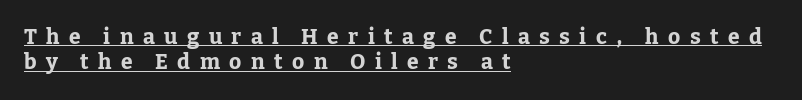
A rule runs beneath these lines of type. Letter spacing: wide. Characters remain perfectly vertical along every line. The ragged edge is on the right, which tells us the setting is flush left. Heavy, bold letterforms.
